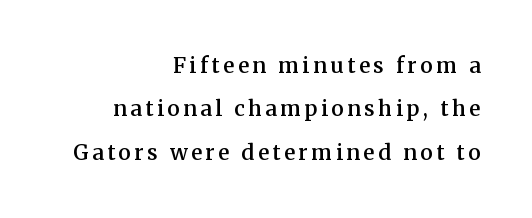
Q: Is the text bold? A: Semi-bold.
Q: Is the text italic (slanted)? A: No, it is upright.
Q: Is the text underlined? A: No.
Q: How is the paragraph aligned? A: Right-aligned.
Q: Is the spacing between lines tight, normal or loose? A: Loose.
